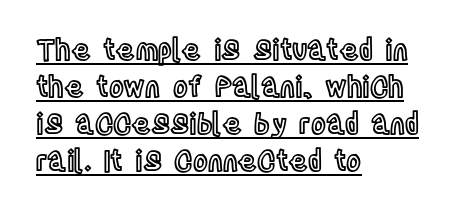
Horizontal bands of white between lines are of average thickness. Varying glyph widths throughout — classic text-font behaviour. Tall strokes in this sample are plumb rather than angled. Notice how the passage keeps a crisp vertical edge on the left only.
